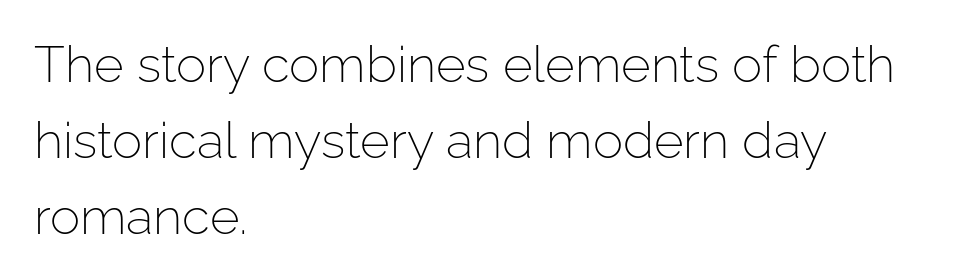
{"serif": "no", "italic": "no", "bold": "no", "weight": "light", "width": "normal", "stroke_contrast": "low", "x_height": "medium", "monospaced": "no", "underline": "no", "align": "left", "line_spacing": "normal", "line_spacing_ratio": 1.49, "letter_spacing": "normal", "letter_spacing_em": 0.0, "glyph_px": 51}
